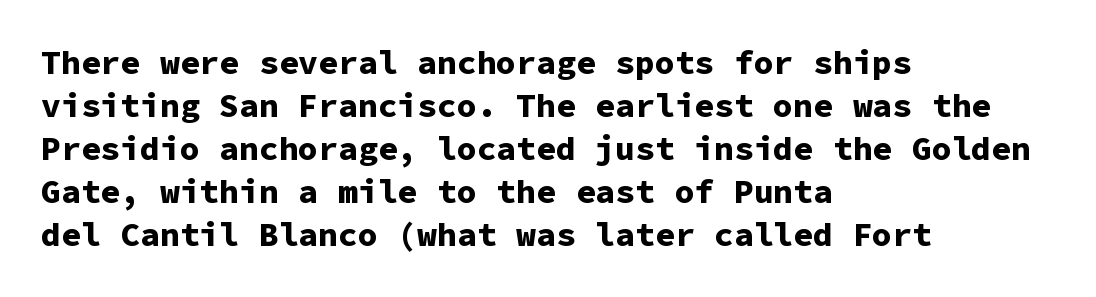
Look at the stroke-to-counter ratio: heavy, a bold. Reading down the column, the eye jumps a familiar distance to each next line. Classification — sans serif. Spacing between characters is what you'd get straight out of the box. Letters rest on an invisible, unmarked baseline. You can tell it's not italic because the verticals are truly vertical.
